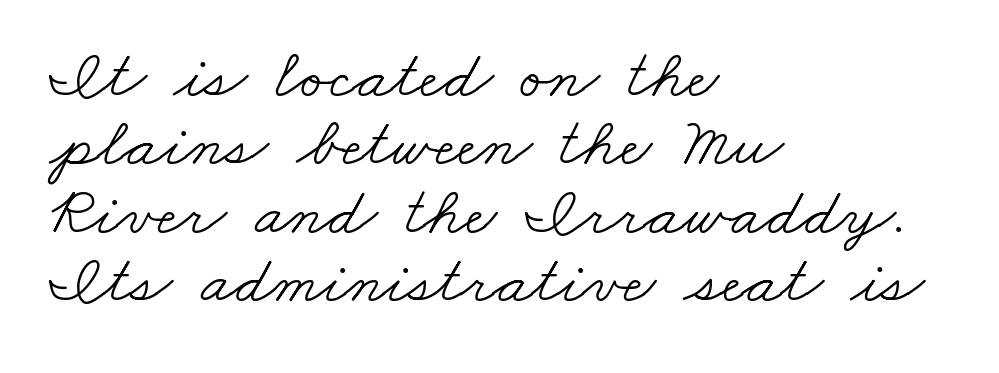
I'd call this a serif setting — the letters wear small feet. This sample uses plain, unmodified letter spacing. The compositor pushed each line to the left boundary. Looks like regular typesetting: each glyph gets only the width it needs. The specimen omits any rule beneath the text block's lines. What's the leading like? Squeezed, with rows nearly overlapping.
